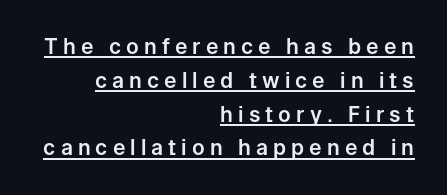
{"italic": "no", "underline": "yes", "align": "right", "line_spacing": "normal", "line_spacing_ratio": 1.61, "letter_spacing": "wide", "letter_spacing_em": 0.24, "glyph_px": 21}
